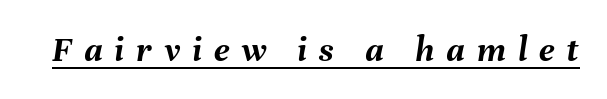
Posture: slanted. Inter-character spacing is expanded well beyond the font's built-in metrics. Summary of weight: heavy, a full bold. Every word sits above its own underline. Spacing verdict: proportional, widths tailored to each character.
